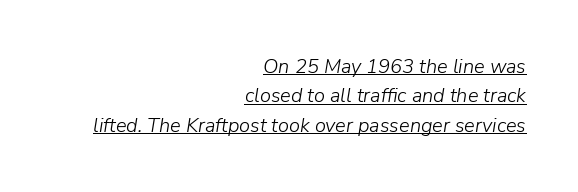
The lettering tilts uniformly, giving the passage an italic look. Heft: none added — not bold. Line spacing here is normal. A baseline rule has been typeset under these characters. The letters sit at their default tracking, neither squeezed nor spread.
